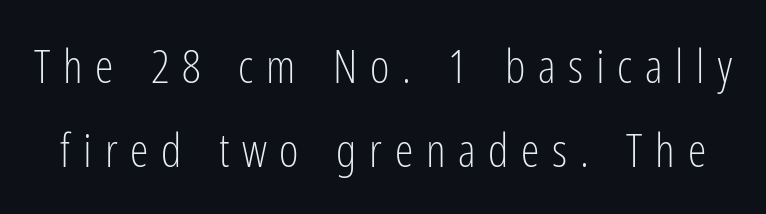
The image shows 47 px light, condensed sans-serif type, upright; set line spacing 1.79x, unusually wide letter spacing (+0.27 em), not underlined; low stroke contrast and a medium x-height.
